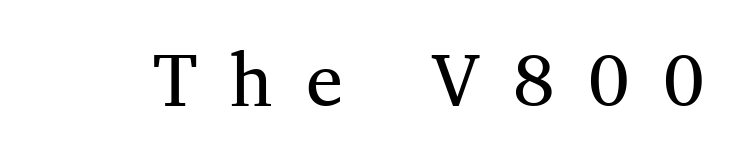
{"serif": "yes", "italic": "no", "bold": "no", "weight": "regular", "width": "normal", "stroke_contrast": "medium", "x_height": "medium", "monospaced": "no", "underline": "no", "letter_spacing": "wide", "letter_spacing_em": 0.45, "glyph_px": 74}
